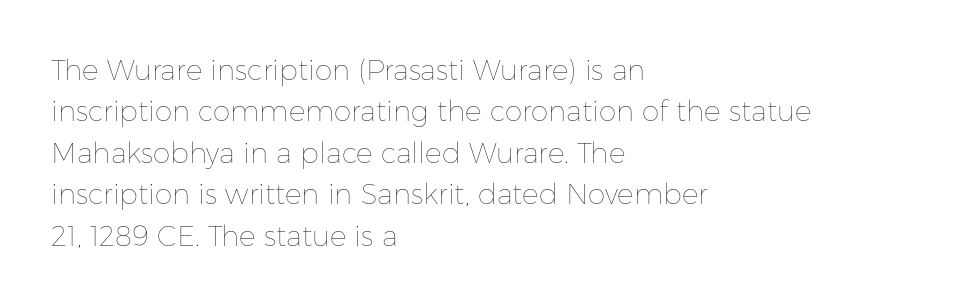
The image shows 28 px thin type, upright; set left-aligned, normal line spacing (1.48x), normal letter spacing, not underlined; low stroke contrast and a medium x-height.
